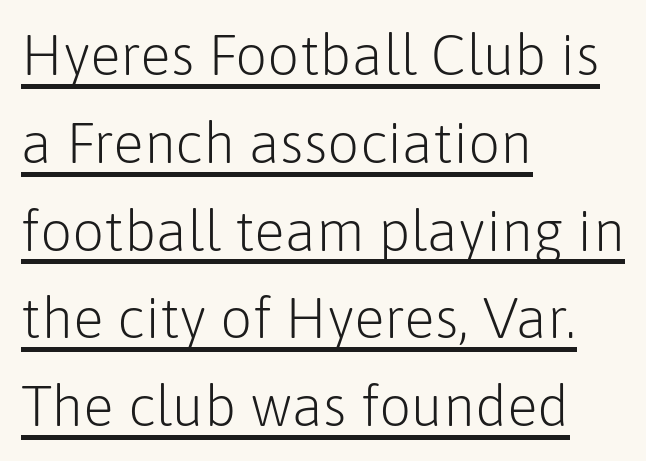
This sample uses a sans-serif face. Honestly, the row spacing looks completely unremarkable. This is underlined copy, the kind a proofreader might mark for attention. The letterforms sit at book weight or below. The paragraph shown leans on its left margin.
